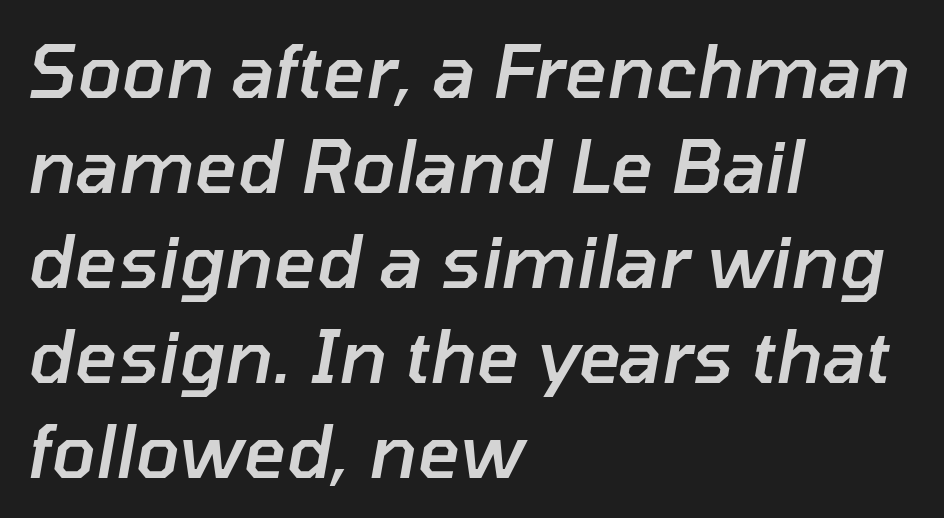
Q: Is the text bold? A: Semi-bold.
Q: Is the text italic (slanted)? A: Yes, it leans right by about 10 degrees.
Q: Is the text underlined? A: No.
Q: How is the paragraph aligned? A: Left-aligned.
Q: Is the spacing between letters normal or unusually wide? A: Normal.
Q: Is the spacing between lines tight, normal or loose? A: Normal.
Q: Width (condensed, normal, or wide)? A: Normal.
Q: Stroke contrast? A: Low.
Q: x-height? A: Medium.
Q: Monospaced? A: No.
